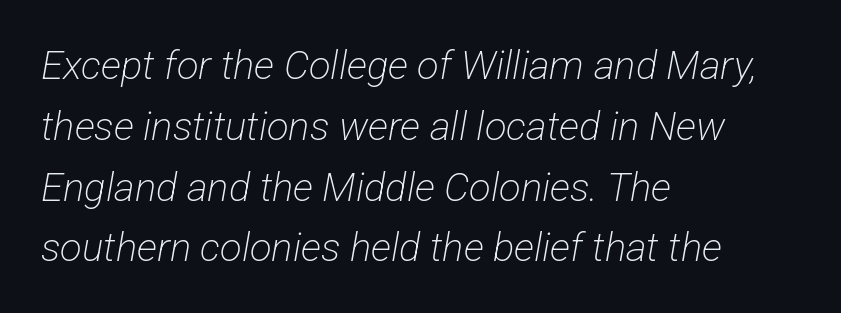
Q: Is the text bold? A: No.
Q: Is the typeface a serif or a sans-serif typeface? A: Sans-serif.
Q: Is the text underlined? A: No.
Q: How is the paragraph aligned? A: Left-aligned.
Q: Is the spacing between letters normal or unusually wide? A: Normal.
Q: Is the spacing between lines tight, normal or loose? A: Normal.
Q: Width (condensed, normal, or wide)? A: Condensed.
Q: Stroke contrast? A: Low.
Q: x-height? A: Medium.
Q: Monospaced? A: No.
